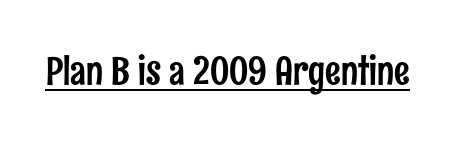
{"serif": "no", "italic": "no", "width": "condensed", "stroke_contrast": "low", "x_height": "medium", "monospaced": "no", "underline": "yes", "letter_spacing": "normal", "letter_spacing_em": 0.0, "glyph_px": 39}
